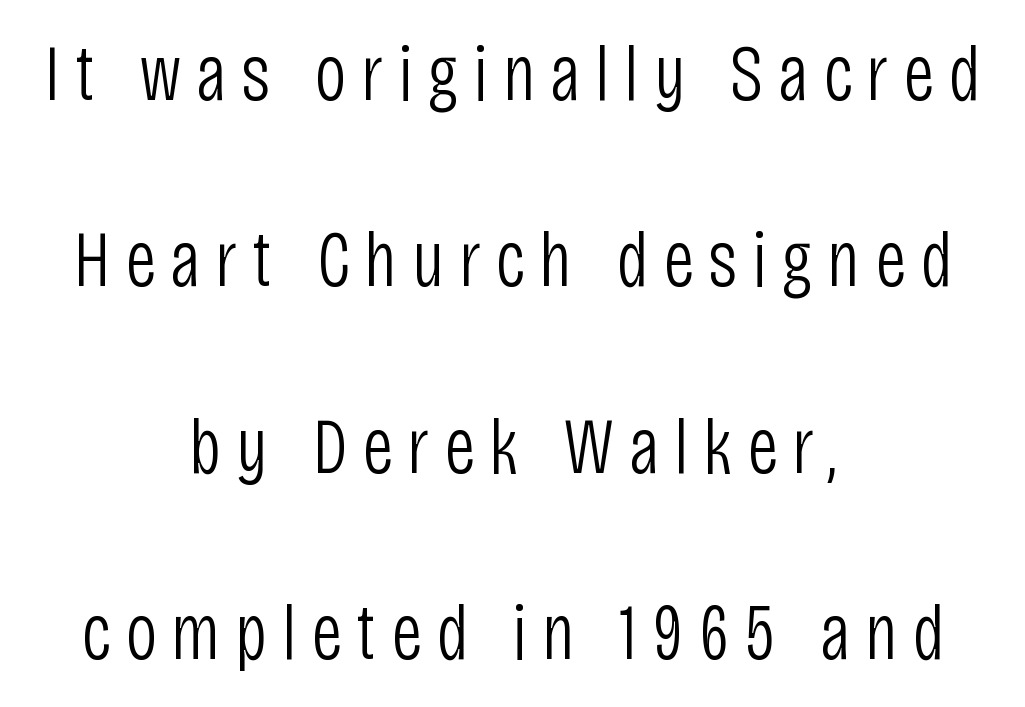
Q: Is the text bold? A: No.
Q: Is the text italic (slanted)? A: No, it is upright.
Q: Is the typeface a serif or a sans-serif typeface? A: Sans-serif.
Q: Is the text underlined? A: No.
Q: How is the paragraph aligned? A: Centered.
Q: Is the spacing between lines tight, normal or loose? A: Loose.
Q: Width (condensed, normal, or wide)? A: Condensed.
Q: Stroke contrast? A: Low.
Q: x-height? A: Large.
Q: Monospaced? A: No.
